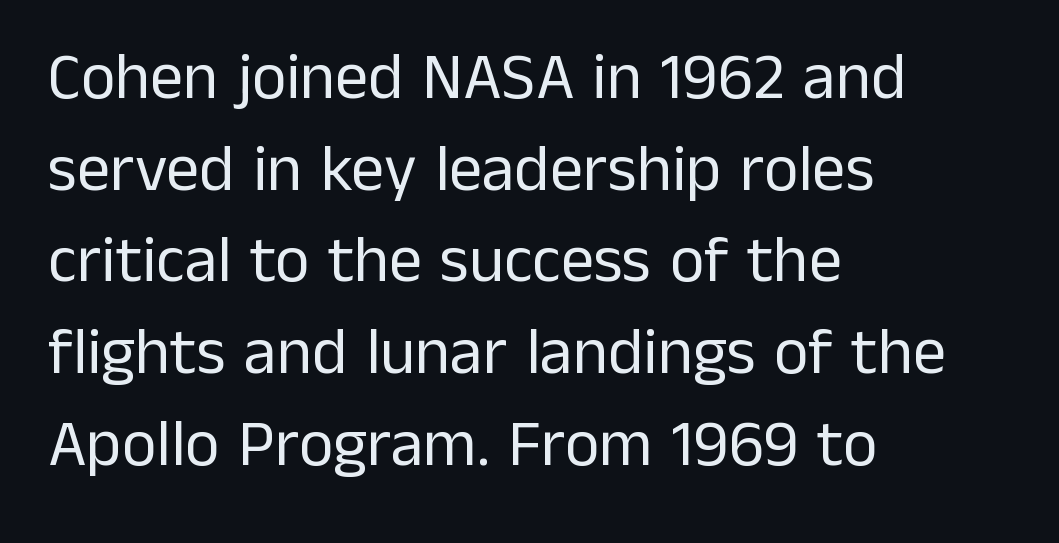
This rendering uses left alignment, leaving the right contour irregular. Look at the tracking — it's just the regular setting, nothing added. Unlike a traditional serif, this face leaves its strokes unadorned. If you drew a line through each stem, it would be perfectly vertical.
